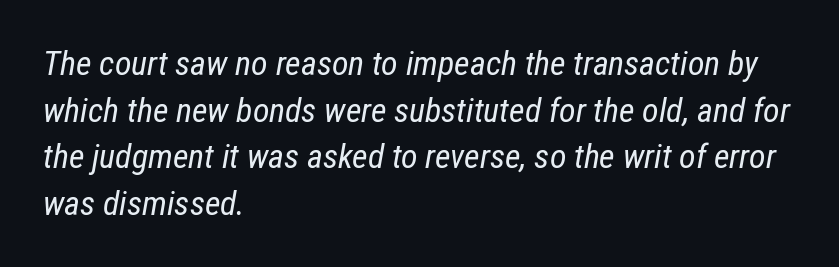
The image shows 34 px regular-weight, condensed type, italic (leaning right); set left-aligned, normal line spacing (1.37x), normal letter spacing, not underlined; low stroke contrast and a medium x-height.
